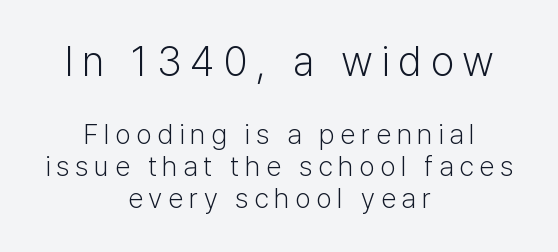
Bare-footed words on every line. The letters in the upper block stand taller than those in the block below. Is there any slant? The stems are plumb. Spacing verdict: proportional, widths tailored to each character. Leading: reduced.
